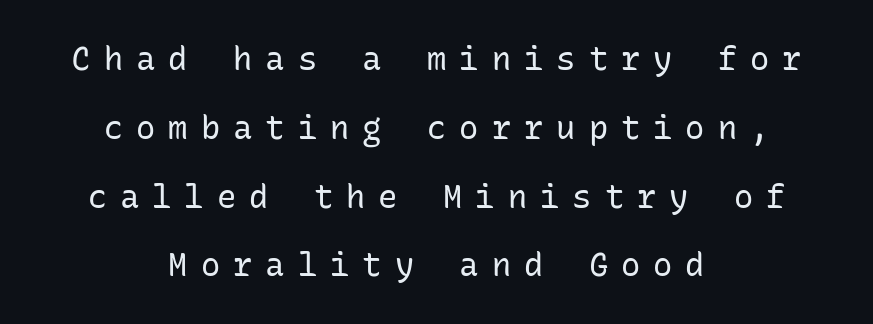
Q: Is the text bold? A: No.
Q: Is the text italic (slanted)? A: No, it is upright.
Q: Is the typeface a serif or a sans-serif typeface? A: Sans-serif.
Q: Is the text underlined? A: No.
Q: How is the paragraph aligned? A: Centered.
Q: Is the spacing between letters normal or unusually wide? A: Unusually wide.
Q: Is the spacing between lines tight, normal or loose? A: Loose.
Q: Width (condensed, normal, or wide)? A: Normal.
Q: Stroke contrast? A: Low.
Q: x-height? A: Medium.
Q: Monospaced? A: Yes.
